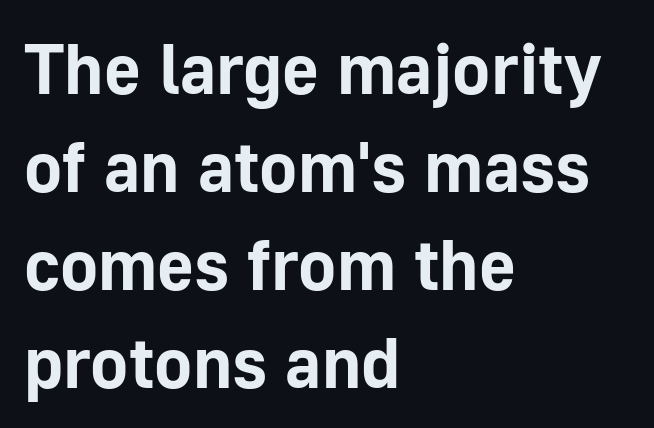
Posture: vertical. The rows are spaced the way most documents space them. Emphasis by weight is at full strength: bold. Which margin do the lines hug? The left one — the right edge is uneven. You could not count columns in this text — the font is proportionally spaced.
